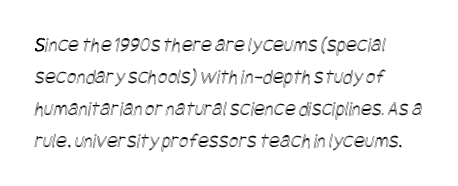
{"underline": "no", "align": "left", "line_spacing": "normal", "line_spacing_ratio": 1.52, "letter_spacing": "normal", "letter_spacing_em": 0.0, "glyph_px": 21}
